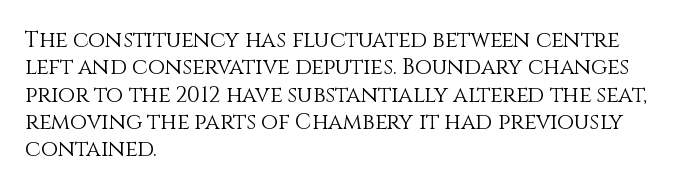
Rendered with straight, roman letterforms. Weight: not bold — regular or lighter. Words appear dense and cohesive because spacing is normal. Horizontal alignment here is leftward, the default for most running prose. A clean baseline with only descenders dipping below it.
